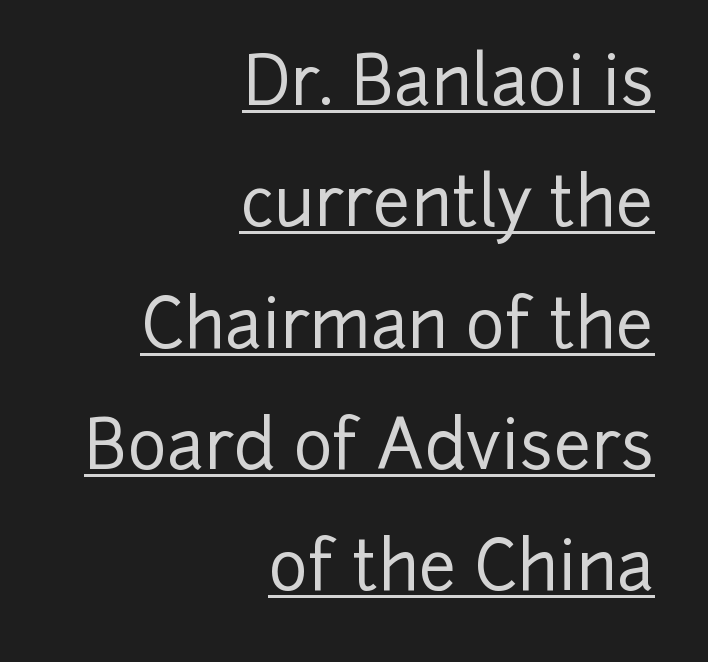
{"serif": "no", "italic": "no", "width": "normal", "stroke_contrast": "low", "x_height": "medium", "monospaced": "no", "underline": "yes", "align": "right", "line_spacing_ratio": 1.81, "letter_spacing": "normal", "letter_spacing_em": 0.0, "glyph_px": 67}
